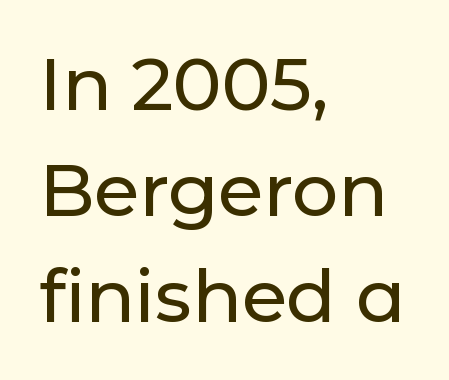
{"serif": "no", "italic": "no", "width": "normal", "stroke_contrast": "low", "x_height": "medium", "monospaced": "no", "underline": "no", "align": "left", "line_spacing": "normal", "line_spacing_ratio": 1.45, "letter_spacing": "normal", "letter_spacing_em": 0.0, "glyph_px": 73}
